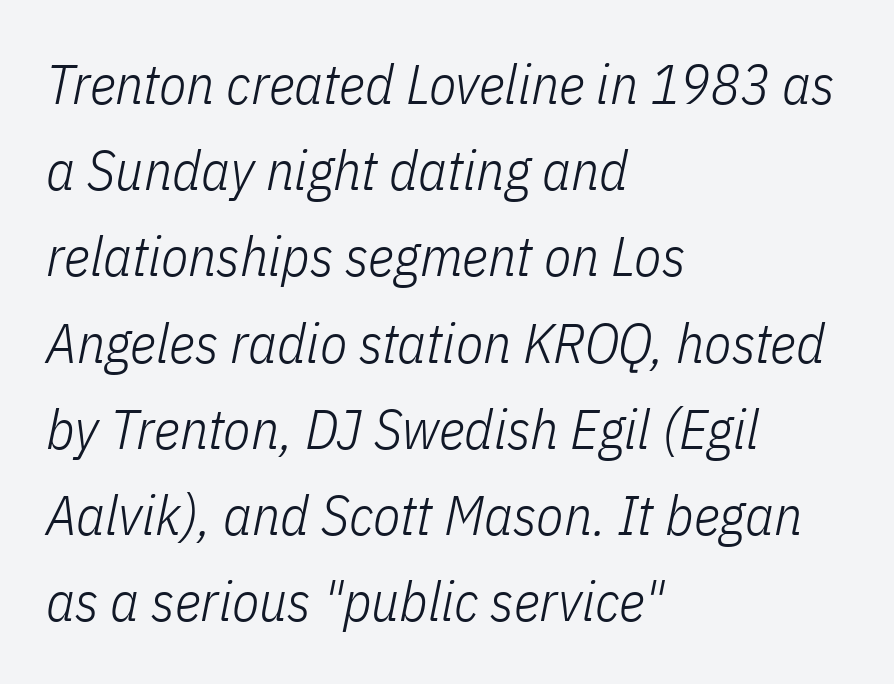
The image shows 56 px light, condensed type, italic (leaning right); set left-aligned, normal line spacing (1.54x), normal letter spacing, not underlined; low stroke contrast and a medium x-height.
